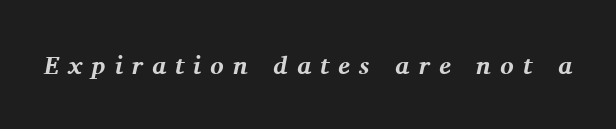
Check the space under the baseline: it is left empty. Does the weight exceed regular? Yes, all the way to bold. In terms of posture, this sample is oblique. Substantial extra tracking has been applied to these lines.
